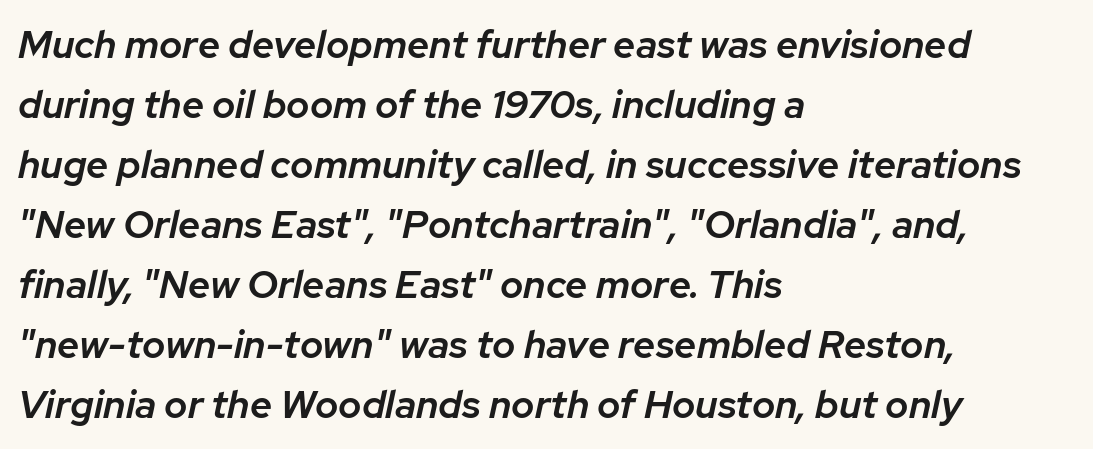
Q: Is the text bold? A: Semi-bold.
Q: Is the text italic (slanted)? A: Yes, it leans right by about 12 degrees.
Q: Is the text underlined? A: No.
Q: How is the paragraph aligned? A: Left-aligned.
Q: Is the spacing between letters normal or unusually wide? A: Normal.
Q: Is the spacing between lines tight, normal or loose? A: Normal.
Q: Width (condensed, normal, or wide)? A: Normal.
Q: Stroke contrast? A: Low.
Q: x-height? A: Medium.
Q: Monospaced? A: No.
